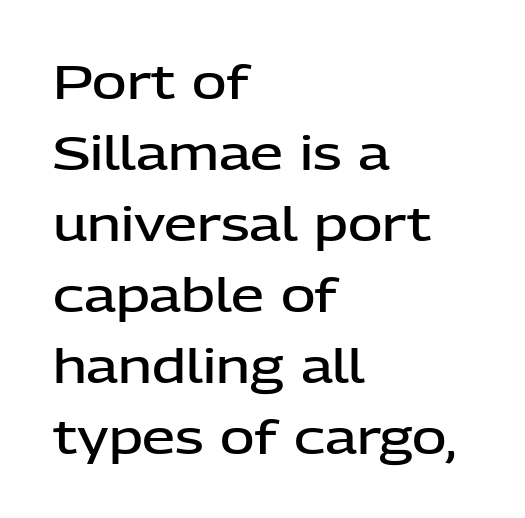
Bare-footed words on every line. The letters advance in unequal steps, a hallmark of proportional type. Do the letters lean? They stand straight. Notice the strokes are somewhat thickened but not fully heavy: this is a semibold. Notice how descenders clear the ascenders below comfortably — that's standard leading.
